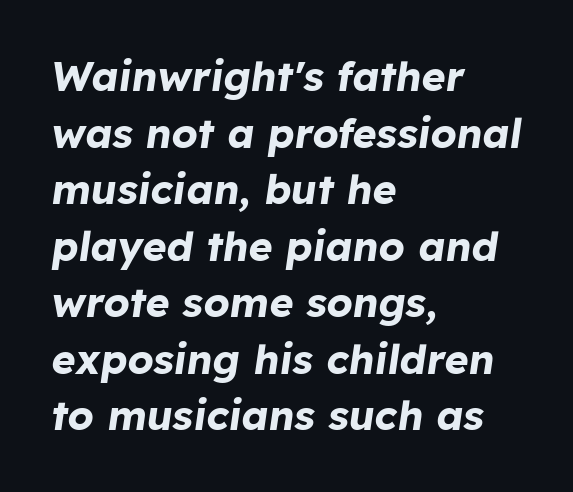
Q: Is the text bold? A: Yes.
Q: Is the text italic (slanted)? A: Yes, it leans right by about 8 degrees.
Q: Is the text underlined? A: No.
Q: How is the paragraph aligned? A: Left-aligned.
Q: Is the spacing between letters normal or unusually wide? A: Normal.
Q: Is the spacing between lines tight, normal or loose? A: Normal.
Q: Width (condensed, normal, or wide)? A: Normal.
Q: Stroke contrast? A: Low.
Q: x-height? A: Medium.
Q: Monospaced? A: No.
